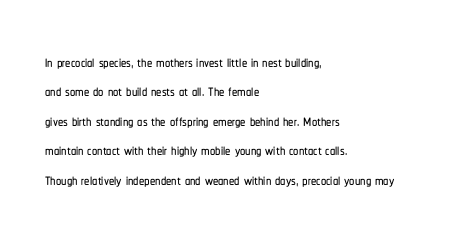
{"italic": "no", "underline": "no", "align": "left", "line_spacing": "normal", "line_spacing_ratio": 1.4, "letter_spacing": "normal", "letter_spacing_em": 0.0, "glyph_px": 21}
